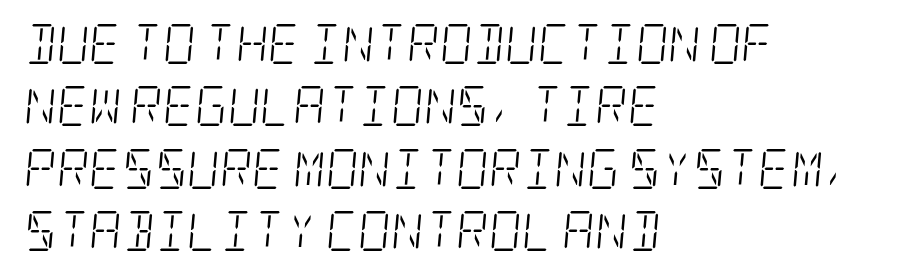
Each word holds together tightly as a unit, with standard inter-letter gaps. Leading: standard. Note: serifs present on the glyphs. The weight tops out at a normal text grade.
